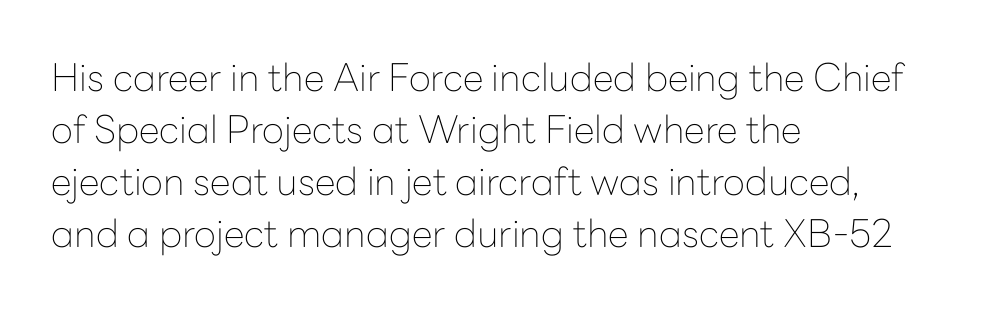
{"serif": "no", "italic": "no", "bold": "no", "weight": "thin", "width": "normal", "stroke_contrast": "low", "x_height": "medium", "monospaced": "no", "underline": "no", "align": "left", "line_spacing": "normal", "line_spacing_ratio": 1.37, "letter_spacing": "normal", "letter_spacing_em": 0.0, "glyph_px": 38}
